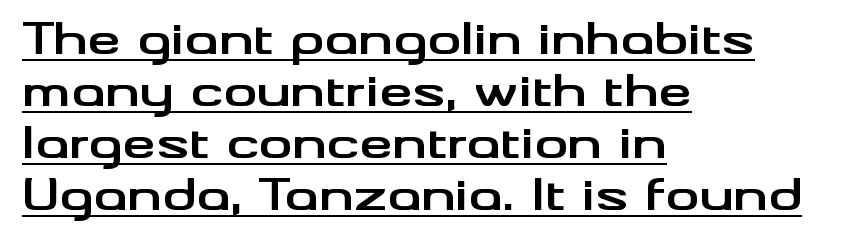
The image shows 42 px bold, wide sans-serif type, upright; set left-aligned, line spacing 1.24x, normal letter spacing, underlined; medium stroke contrast and a small x-height.
